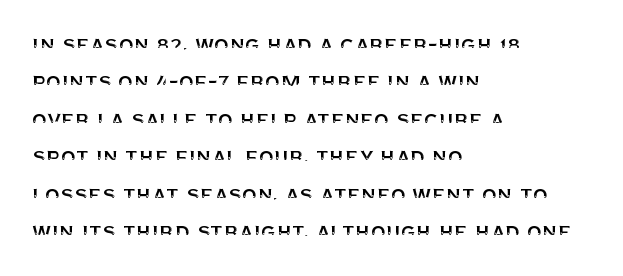
The image shows 24 px text type, upright; set left-aligned, normal line spacing (1.56x), normal letter spacing, not underlined.
